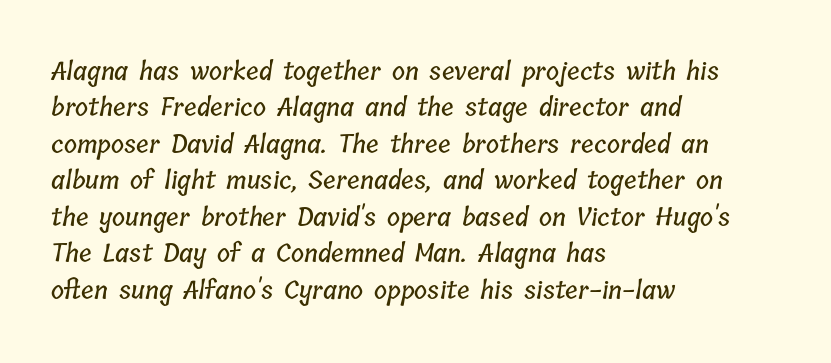
{"underline": "no", "align": "left", "line_spacing": "normal", "line_spacing_ratio": 1.46, "letter_spacing": "normal", "letter_spacing_em": 0.0, "glyph_px": 25}
